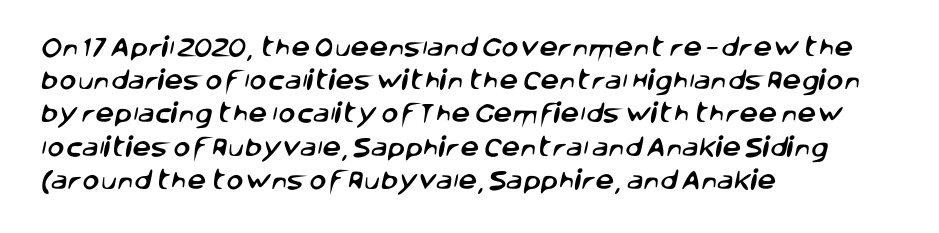
Decoration check: the copy has no underline. These lines are set flush left with a ragged right edge. A typesetter would call this leading conventional body-copy spacing. Caption: standard tracking, unaltered.
